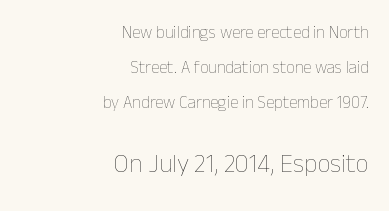
{"italic": "no", "bold": "no", "underline": "no", "align": "right", "line_spacing": "loose", "line_spacing_ratio": 2.05, "letter_spacing": "normal", "letter_spacing_em": 0.0, "larger_block": "second", "size_ratio": 1.53, "glyph_px": 26}
